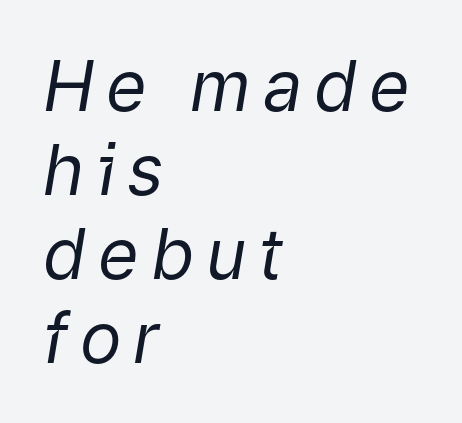
{"italic": "yes", "lean": "right", "slant_degrees": 9, "bold": "no", "weight": "regular", "width": "normal", "stroke_contrast": "low", "x_height": "medium", "monospaced": "no", "underline": "no", "align": "left", "line_spacing_ratio": 1.2, "glyph_px": 70}
